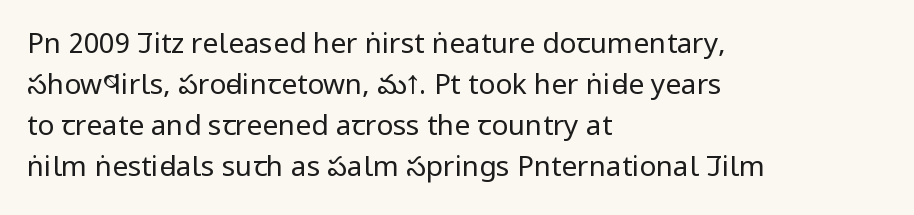
{"serif": "no", "italic": "no", "bold": "no", "weight": "regular", "width": "condensed", "stroke_contrast": "low", "x_height": "large", "monospaced": "no", "underline": "no", "align": "left", "line_spacing": "normal", "line_spacing_ratio": 1.46, "letter_spacing": "normal", "letter_spacing_em": 0.0, "glyph_px": 28}
